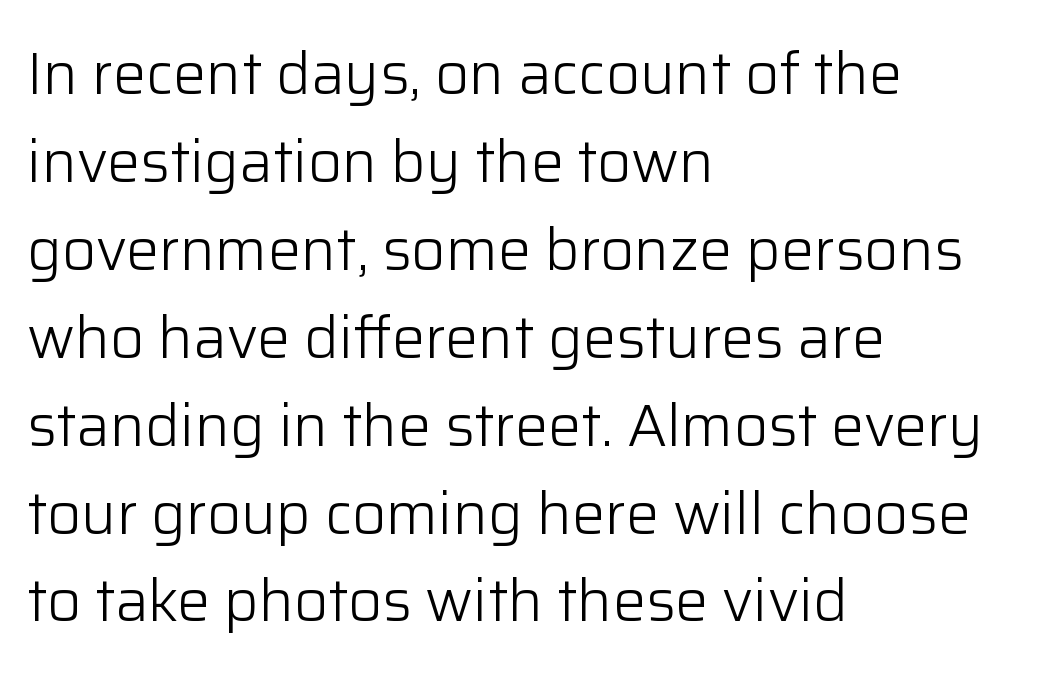
The letterforms sit at book weight or below. Observe the ordinary spacing: letters are neighbours, not strangers. Do the characters align in a grid? No, the font is proportional. Characters remain perfectly vertical along every line. The block of text has a typical density, with ordinary space between rows.
